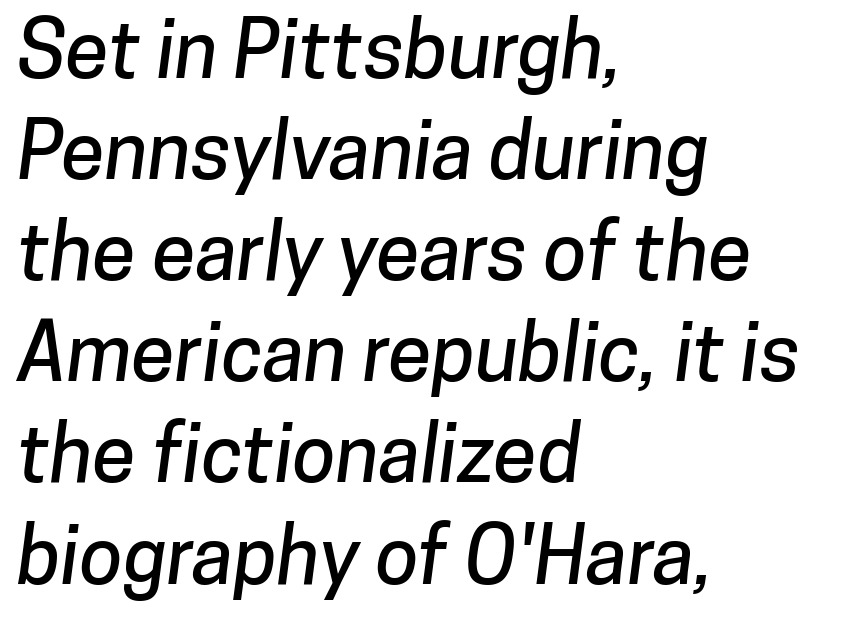
{"serif": "no", "width": "normal", "stroke_contrast": "low", "x_height": "medium", "monospaced": "no", "underline": "no", "align": "left", "line_spacing": "normal", "line_spacing_ratio": 1.28, "letter_spacing": "normal", "letter_spacing_em": 0.0, "glyph_px": 79}
